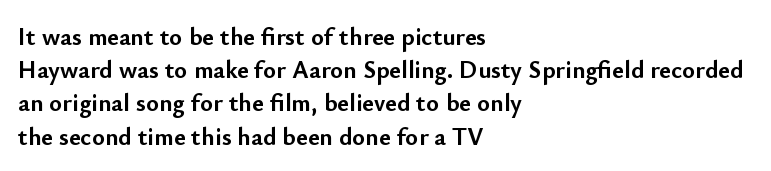
Q: Is the text bold? A: Yes.
Q: Is the text italic (slanted)? A: No, it is upright.
Q: Is the text underlined? A: No.
Q: How is the paragraph aligned? A: Left-aligned.
Q: Is the spacing between letters normal or unusually wide? A: Normal.
Q: Is the spacing between lines tight, normal or loose? A: Normal.
